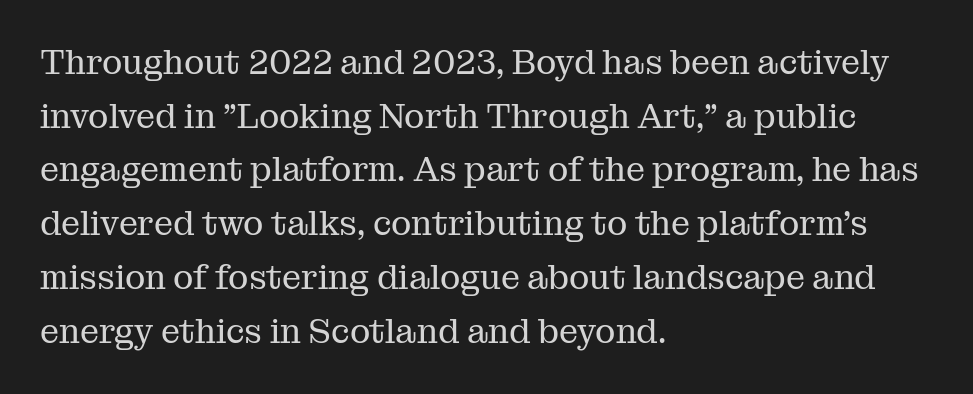
Compared with a typical body face, this is equally light or lighter still. The lines in this sample share a left origin and differ only in where they stop. The passage shown is typed in a proportional face where columns would drift. Descenders hang freely into open space. The letters stand upright; this is a roman face. Caption: standard tracking, unaltered.
